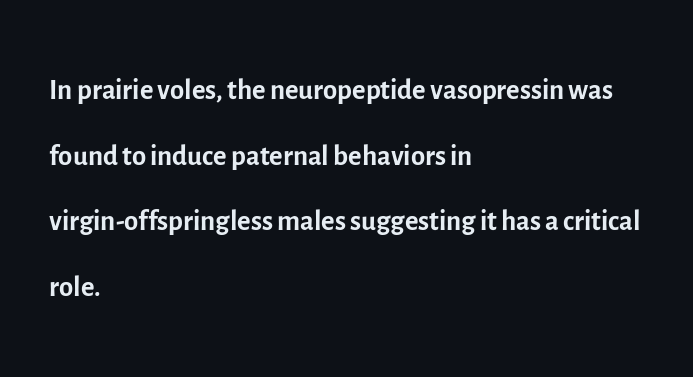
The image shows 41 px regular-weight sans-serif type, upright; set left-aligned, normal line spacing (1.6x), normal letter spacing, not underlined; a medium x-height.
